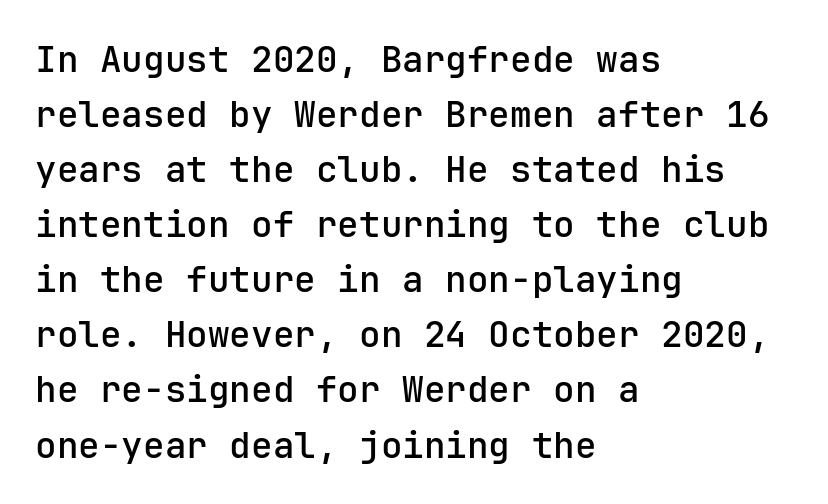
Q: Is the text italic (slanted)? A: No, it is upright.
Q: Is the typeface a serif or a sans-serif typeface? A: Sans-serif.
Q: Is the text underlined? A: No.
Q: How is the paragraph aligned? A: Left-aligned.
Q: Is the spacing between letters normal or unusually wide? A: Normal.
Q: Is the spacing between lines tight, normal or loose? A: Normal.
Q: Width (condensed, normal, or wide)? A: Normal.
Q: Stroke contrast? A: Low.
Q: x-height? A: Medium.
Q: Monospaced? A: Yes.
